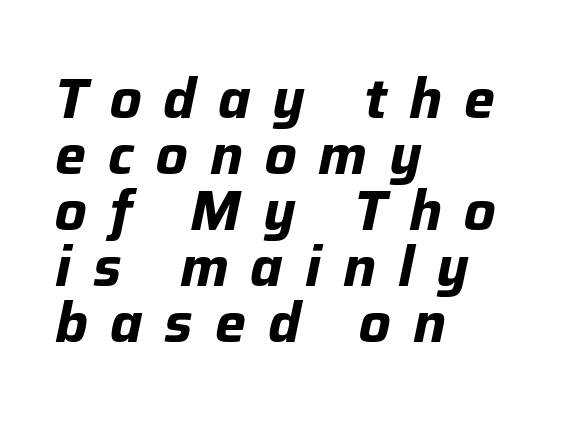
The lettering tilts uniformly, giving the passage an italic look. Do the characters align in a grid? No, the font is proportional. In terms of leading, this rendering errs on the cramped side. The space beneath each line is pristine and unruled. Caption: multi-line text, flush left, ragged right. Glyph-to-glyph distance is far greater than everyday printed text.
